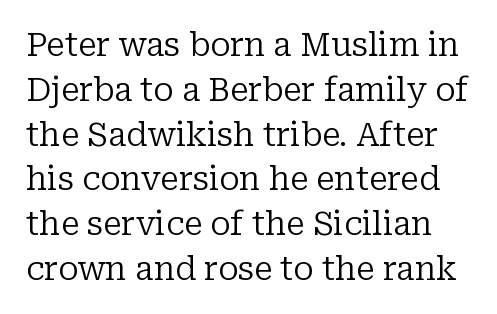
{"serif": "yes", "italic": "no", "bold": "no", "weight": "regular", "width": "normal", "stroke_contrast": "low", "x_height": "medium", "monospaced": "no", "underline": "no", "line_spacing": "normal", "line_spacing_ratio": 1.4, "letter_spacing": "normal", "letter_spacing_em": 0.0, "glyph_px": 32}
